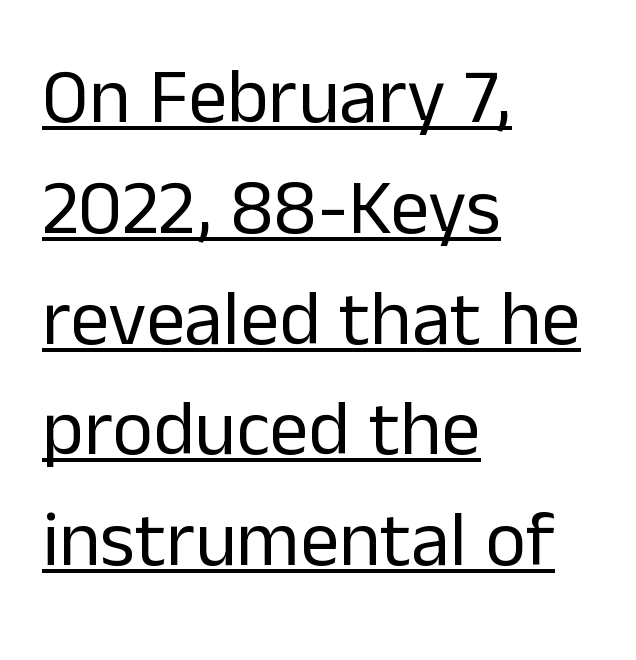
{"serif": "no", "italic": "no", "bold": "no", "weight": "regular", "width": "normal", "stroke_contrast": "low", "x_height": "medium", "monospaced": "no", "underline": "yes", "align": "left", "line_spacing": "normal", "line_spacing_ratio": 1.42, "letter_spacing": "normal", "letter_spacing_em": 0.0, "glyph_px": 78}
